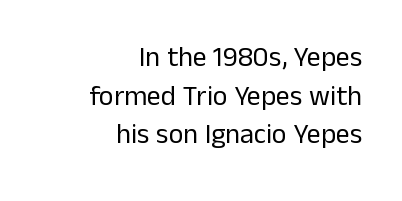
Q: Is the text bold? A: No.
Q: Is the text italic (slanted)? A: No, it is upright.
Q: Is the typeface a serif or a sans-serif typeface? A: Sans-serif.
Q: Is the text underlined? A: No.
Q: How is the paragraph aligned? A: Right-aligned.
Q: Is the spacing between letters normal or unusually wide? A: Normal.
Q: Is the spacing between lines tight, normal or loose? A: Normal.
Q: Width (condensed, normal, or wide)? A: Normal.
Q: Stroke contrast? A: Low.
Q: x-height? A: Medium.
Q: Monospaced? A: No.
